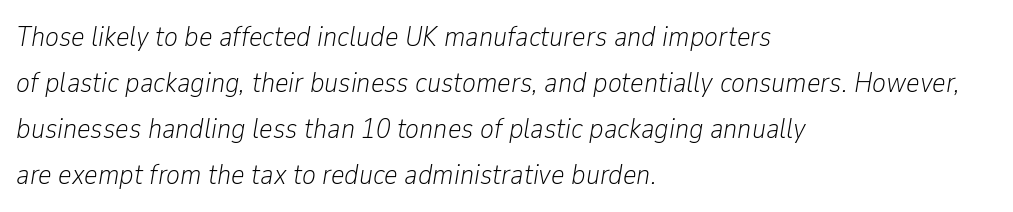
Teacher's note: observe the even left margin — that is flush-left alignment. Rows of type keep a routine distance in the vertical direction. Only glyphs here, with clear space below each row. Stems and bowls with no extra thickness — not bold. Here the glyphs are tracked normally, forming tight word shapes. Italic? Definitely — the glyphs are oblique.
